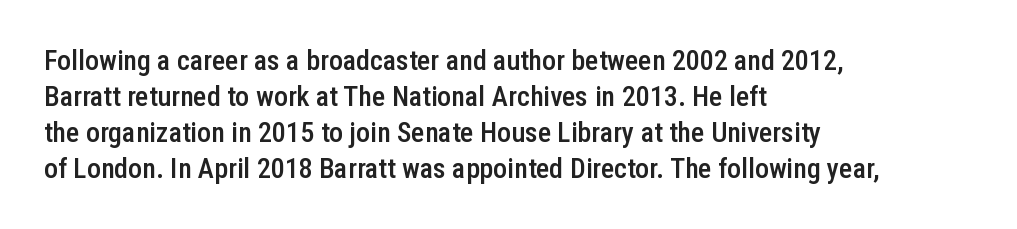
The image shows 28 px semibold, condensed sans-serif type, upright; set left-aligned, normal line spacing (1.28x), normal letter spacing, not underlined; low stroke contrast and a medium x-height.
